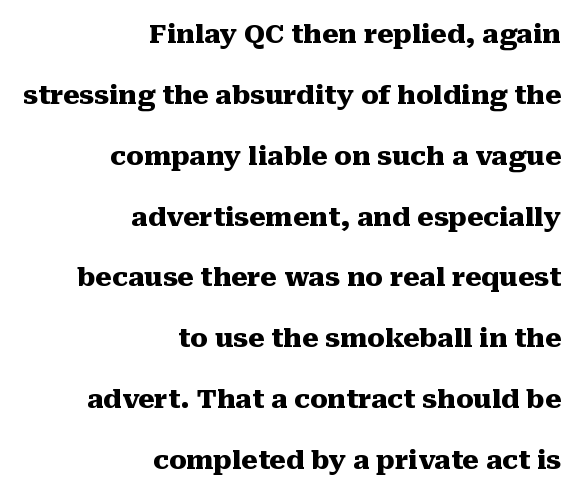
The space between consecutive lines is lavish. Each row of text sits above clean, open space. A typesetter would call this zero additional tracking. Chunky letters — that's bold for sure.
